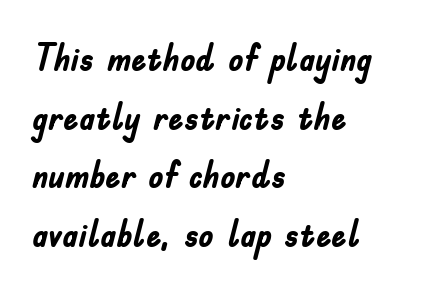
Q: Is the text bold? A: Yes.
Q: Is the text italic (slanted)? A: Yes.
Q: Is the typeface a serif or a sans-serif typeface? A: Sans-serif.
Q: Is the text underlined? A: No.
Q: How is the paragraph aligned? A: Left-aligned.
Q: Is the spacing between letters normal or unusually wide? A: Normal.
Q: Is the spacing between lines tight, normal or loose? A: Normal.
Q: Width (condensed, normal, or wide)? A: Condensed.
Q: Stroke contrast? A: Low.
Q: x-height? A: Small.
Q: Monospaced? A: No.
